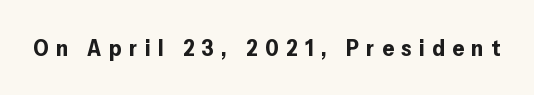
{"italic": "no", "bold": "yes", "underline": "no", "letter_spacing": "wide", "letter_spacing_em": 0.33, "glyph_px": 23}
